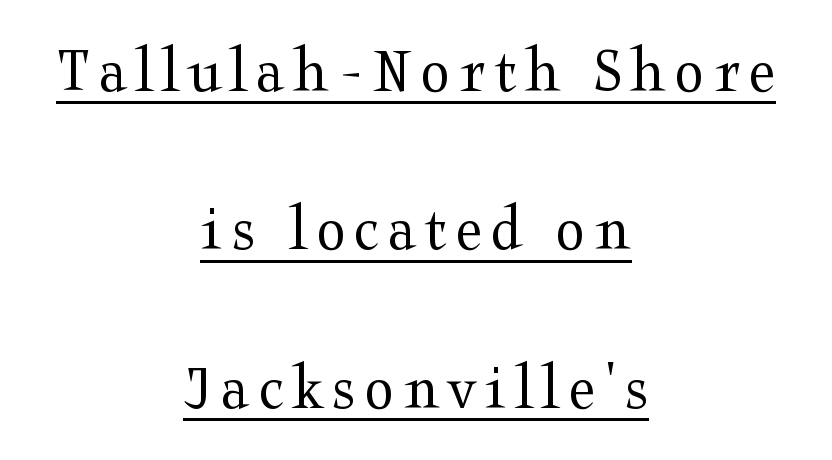
Q: Is the text bold? A: No.
Q: Is the text italic (slanted)? A: No, it is upright.
Q: Is the typeface a serif or a sans-serif typeface? A: Serif.
Q: Is the text underlined? A: Yes.
Q: How is the paragraph aligned? A: Centered.
Q: Is the spacing between lines tight, normal or loose? A: Loose.
Q: Width (condensed, normal, or wide)? A: Wide.
Q: Stroke contrast? A: Medium.
Q: x-height? A: Medium.
Q: Monospaced? A: No.
